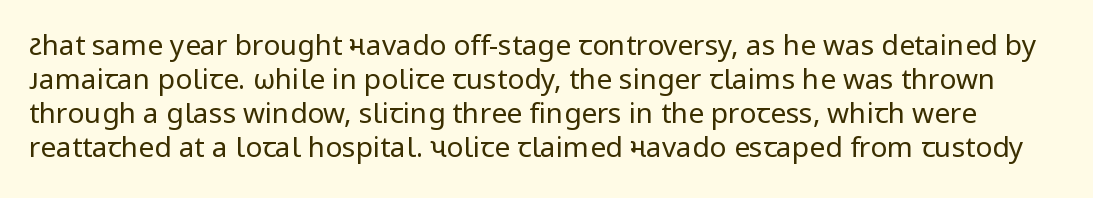
Is the type heavy? It reads as light-to-regular instead. When letters stand straight like this, we call the style roman or upright. Looks like regular typesetting: each glyph gets only the width it needs. The text was rendered using a sans face with plain stroke endings. Has an underline been added? It has not.
